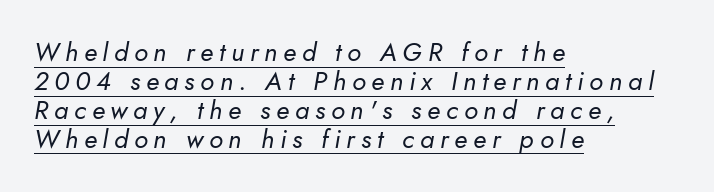
Q: Is the text bold? A: No.
Q: Is the text italic (slanted)? A: Yes, it leans right by about 10 degrees.
Q: Is the text underlined? A: Yes.
Q: How is the paragraph aligned? A: Left-aligned.
Q: Is the spacing between letters normal or unusually wide? A: Unusually wide.
Q: Is the spacing between lines tight, normal or loose? A: Tight.
